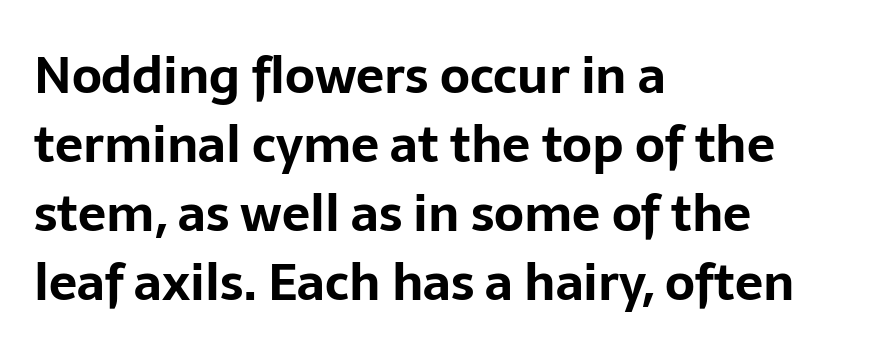
Q: Is the text bold? A: Yes.
Q: Is the text italic (slanted)? A: No, it is upright.
Q: Is the typeface a serif or a sans-serif typeface? A: Sans-serif.
Q: Is the text underlined? A: No.
Q: How is the paragraph aligned? A: Left-aligned.
Q: Is the spacing between letters normal or unusually wide? A: Normal.
Q: Is the spacing between lines tight, normal or loose? A: Normal.
Q: Width (condensed, normal, or wide)? A: Normal.
Q: Stroke contrast? A: Low.
Q: x-height? A: Medium.
Q: Monospaced? A: No.
